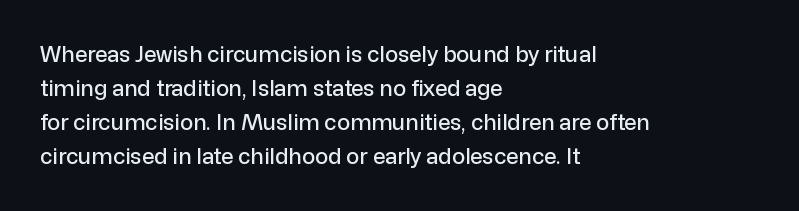
The image shows 22 px text type, upright; set left-aligned, normal line spacing (1.55x), normal letter spacing, not underlined.
